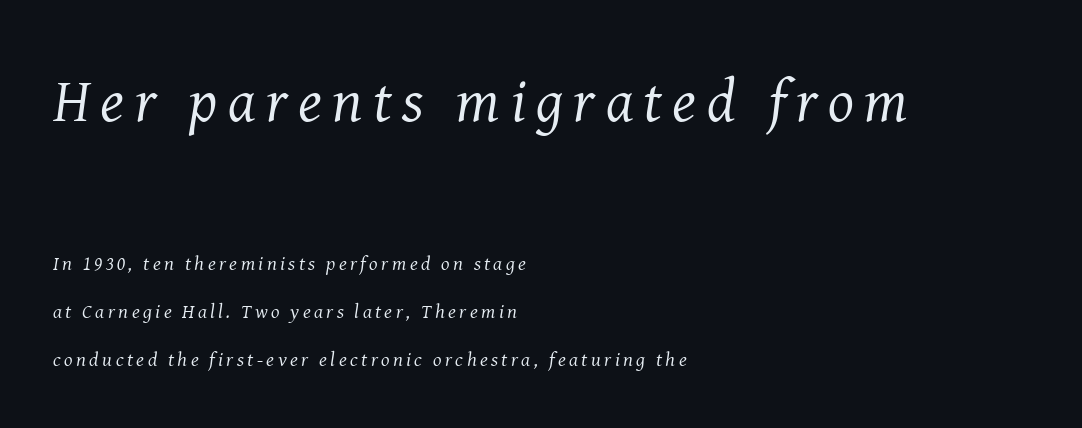
The image shows 61 px regular-weight serif type, italic (leaning right); set left-aligned, loose line spacing (2.4x), not underlined; the first (top) block is 3.05x larger; medium stroke contrast and a medium x-height.
